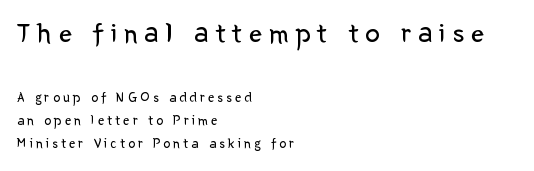
Q: Is the text bold? A: No.
Q: Is the text italic (slanted)? A: No, it is upright.
Q: Is the typeface a serif or a sans-serif typeface? A: Sans-serif.
Q: Is the text underlined? A: No.
Q: How is the paragraph aligned? A: Left-aligned.
Q: Is the spacing between letters normal or unusually wide? A: Unusually wide.
Q: Is the spacing between lines tight, normal or loose? A: Normal.
Q: Which block of text is set in a larger size, the first (top) or the second (bottom)? A: The first (top) one.
Q: Width (condensed, normal, or wide)? A: Normal.
Q: Stroke contrast? A: Low.
Q: x-height? A: Medium.
Q: Monospaced? A: No.
